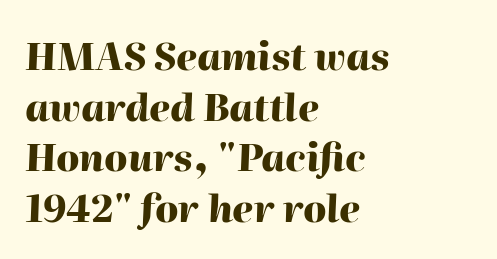
Q: Is the text bold? A: Yes.
Q: Is the text italic (slanted)? A: Yes, it leans right by about 2 degrees.
Q: Is the text underlined? A: No.
Q: How is the paragraph aligned? A: Left-aligned.
Q: Is the spacing between letters normal or unusually wide? A: Normal.
Q: Is the spacing between lines tight, normal or loose? A: Normal.
Q: Width (condensed, normal, or wide)? A: Normal.
Q: Stroke contrast? A: High.
Q: x-height? A: Medium.
Q: Monospaced? A: No.
